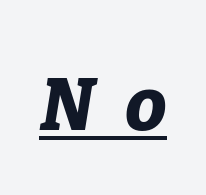
{"italic": "yes", "lean": "right", "slant_degrees": 9, "bold": "yes", "weight": "bold", "width": "normal", "stroke_contrast": "low", "x_height": "medium", "monospaced": "no", "underline": "yes", "letter_spacing": "wide", "letter_spacing_em": 0.41, "glyph_px": 74}
